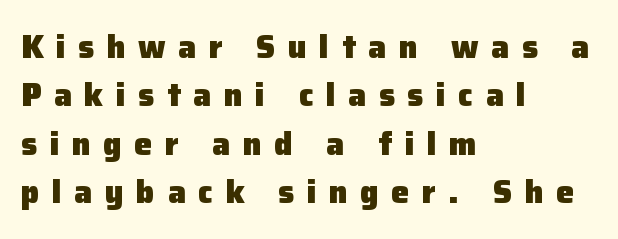
This rendering features lettering with no underline. The tracking reads as deliberately expanded to a designer's eye. The lettering stays uniformly vertical, giving the passage a roman look. Notice how thick the strokes are: this is what a full bold looks like.
